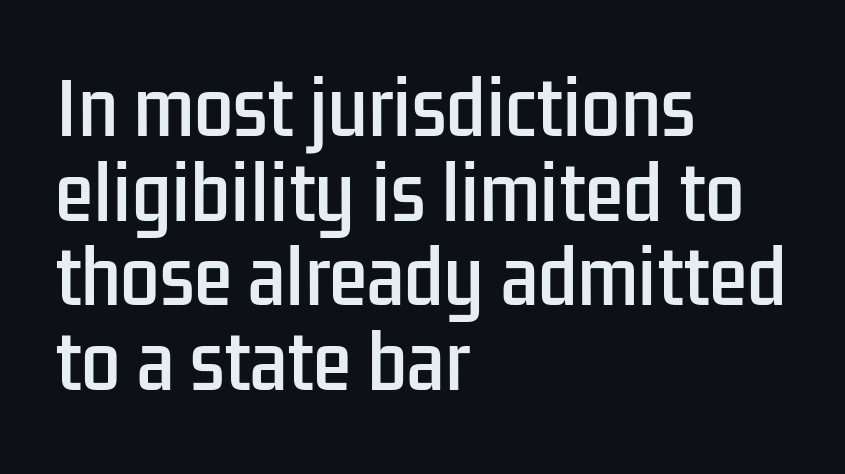
The image shows 70 px condensed sans-serif type, upright; set left-aligned, line spacing 1.21x, normal letter spacing, not underlined; low stroke contrast and a medium x-height.
